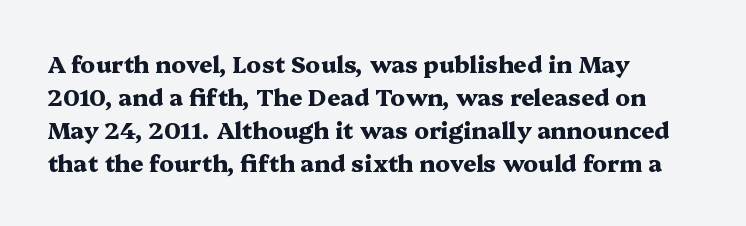
{"italic": "no", "bold": "yes", "underline": "no", "align": "left", "line_spacing": "normal", "line_spacing_ratio": 1.44, "letter_spacing": "normal", "letter_spacing_em": 0.0, "glyph_px": 23}
